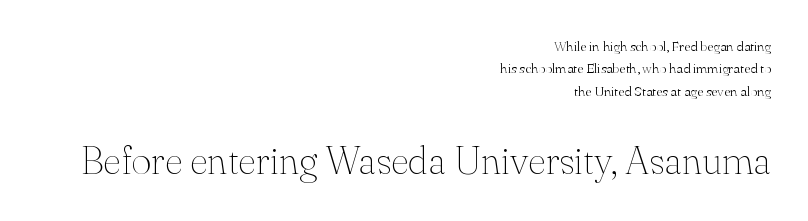
Q: Is the text bold? A: No.
Q: Is the text italic (slanted)? A: No, it is upright.
Q: Is the typeface a serif or a sans-serif typeface? A: Serif.
Q: Is the text underlined? A: No.
Q: How is the paragraph aligned? A: Right-aligned.
Q: Is the spacing between letters normal or unusually wide? A: Normal.
Q: Is the spacing between lines tight, normal or loose? A: Normal.
Q: Which block of text is set in a larger size, the first (top) or the second (bottom)? A: The second (bottom) one.
Q: Width (condensed, normal, or wide)? A: Normal.
Q: Stroke contrast? A: Medium.
Q: x-height? A: Small.
Q: Monospaced? A: No.
